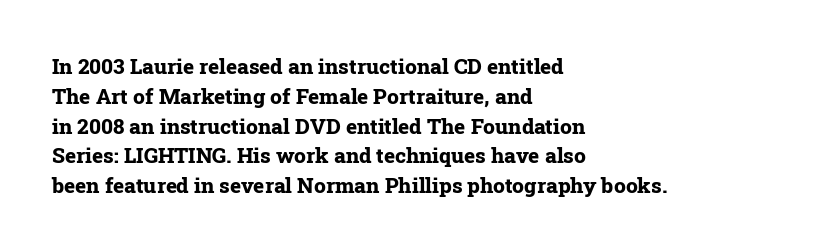
A bare baseline throughout the passage. Heavy-handed strokes throughout: this text is bold. Style check: upright. The setting favours the left margin, as ordinary paragraphs usually do. How are the letters spaced? Ordinarily, with no added tracking.
